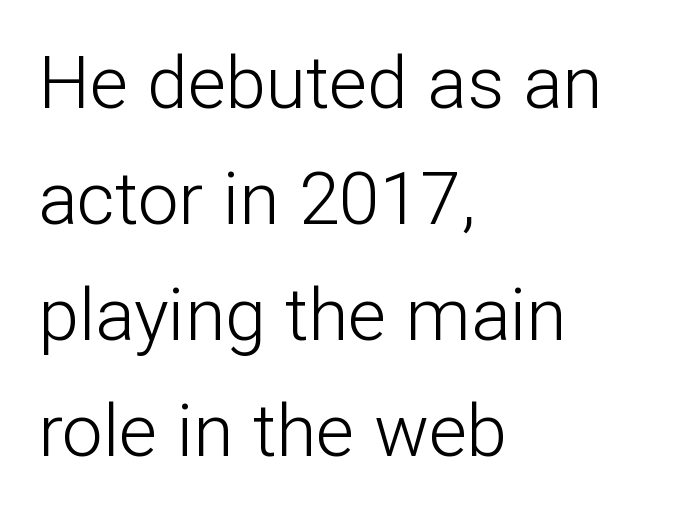
The image shows 73 px light sans-serif type, upright; set left-aligned, normal line spacing (1.59x), normal letter spacing, not underlined; low stroke contrast and a medium x-height.
